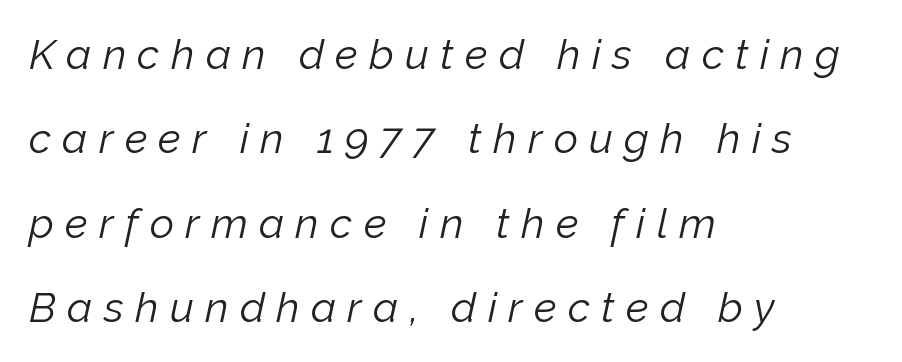
Q: Is the text bold? A: No.
Q: Is the text italic (slanted)? A: Yes, it leans right by about 12 degrees.
Q: Is the text underlined? A: No.
Q: How is the paragraph aligned? A: Left-aligned.
Q: Is the spacing between letters normal or unusually wide? A: Unusually wide.
Q: Is the spacing between lines tight, normal or loose? A: Loose.
Q: Width (condensed, normal, or wide)? A: Normal.
Q: Stroke contrast? A: Low.
Q: x-height? A: Medium.
Q: Monospaced? A: No.
